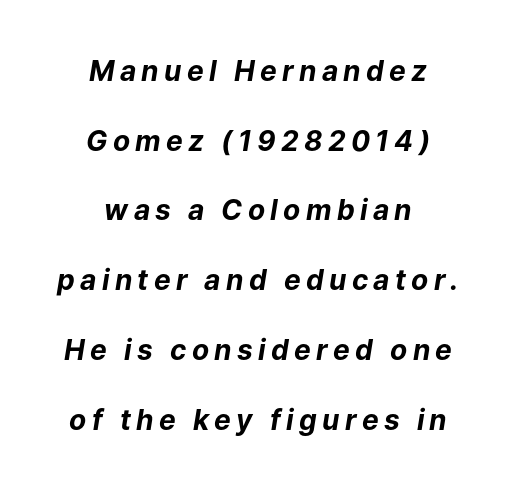
The passage shown is not underscored anywhere. The passage shown stacks its lines with a broad gap. The font's italic variant was chosen for this text. On the weight axis this lands at bold, roughly 700. The passage is arranged like a title page — every line centered.
